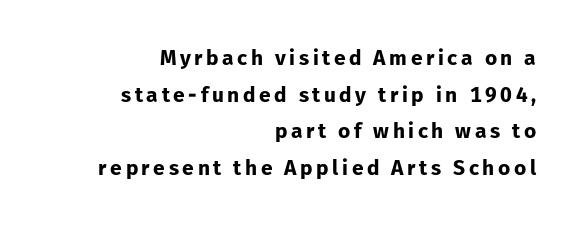
Compared with an ordinary text face, these strokes are far heavier — a full bold. The passage is arranged like a letterhead date or caption credit — flush right. Clear beneath every line of the passage. The letters stand upright; this is a roman face.
